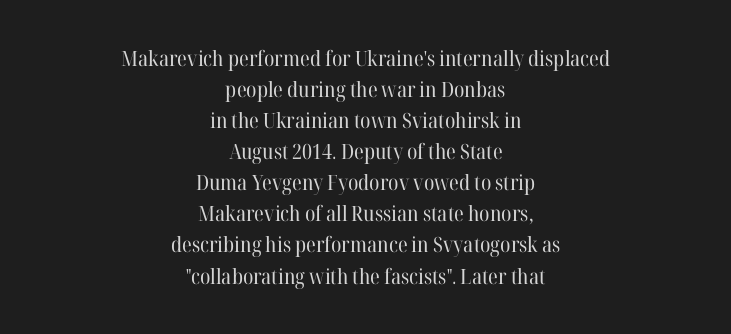
Q: Is the text bold? A: No.
Q: Is the text italic (slanted)? A: No, it is upright.
Q: Is the text underlined? A: No.
Q: How is the paragraph aligned? A: Centered.
Q: Is the spacing between letters normal or unusually wide? A: Normal.
Q: Is the spacing between lines tight, normal or loose? A: Normal.
